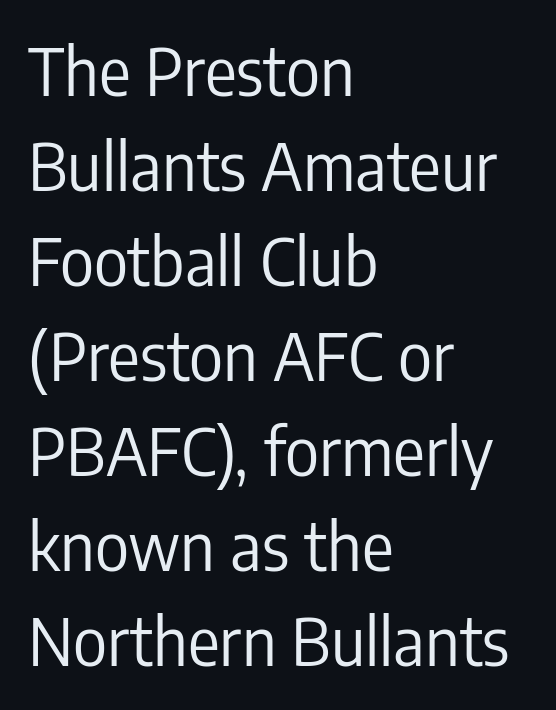
The letters advance in unequal steps, a hallmark of proportional type. Serifs: no, the terminals of the letterforms are clean. These lines were composed using upright roman letters. Where is the straight margin? On the left. This is not heavy type; no bold has been used. If you measured baseline to baseline, you'd find a middling distance.
